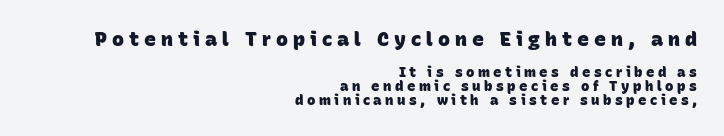
The image shows 20 px bold type; set right-aligned, tight line spacing (0.99x), unusually wide letter spacing (+0.25 em), not underlined; the first (top) block is 1.43x larger.
